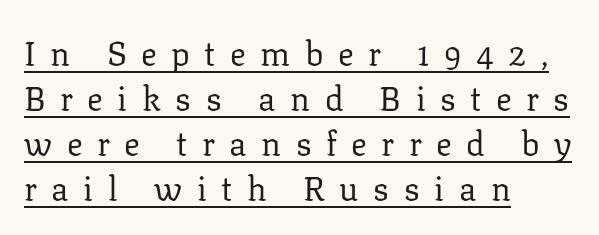
{"serif": "yes", "italic": "no", "bold": "no", "weight": "regular", "width": "normal", "stroke_contrast": "low", "x_height": "medium", "monospaced": "no", "underline": "yes", "align": "left", "line_spacing": "normal", "line_spacing_ratio": 1.36, "letter_spacing": "wide", "letter_spacing_em": 0.44, "glyph_px": 33}
